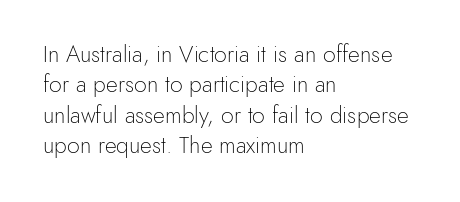
{"italic": "no", "bold": "no", "underline": "no", "align": "left", "line_spacing": "normal", "line_spacing_ratio": 1.32, "letter_spacing": "normal", "letter_spacing_em": 0.0, "glyph_px": 23}
